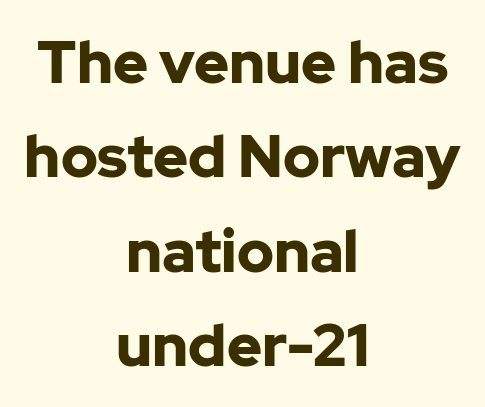
Only glyphs here, with clear space below each row. Compared with typical paragraphs, the rows here are spaced about the same. Heavy, bold letterforms. The paragraph has two soft edges and a firm central axis.
